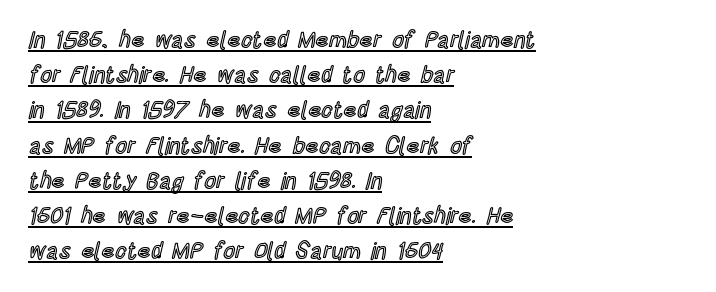
The image shows 23 px text type; set left-aligned, normal line spacing (1.53x), normal letter spacing, underlined.
